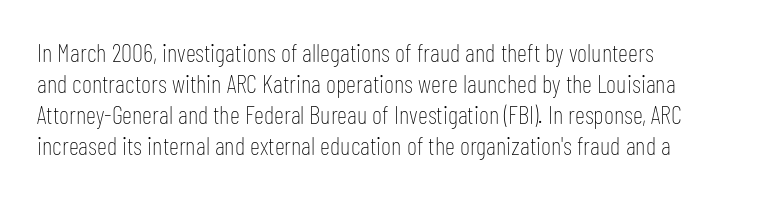
Q: Is the text bold? A: No.
Q: Is the text italic (slanted)? A: No, it is upright.
Q: Is the text underlined? A: No.
Q: How is the paragraph aligned? A: Left-aligned.
Q: Is the spacing between letters normal or unusually wide? A: Normal.
